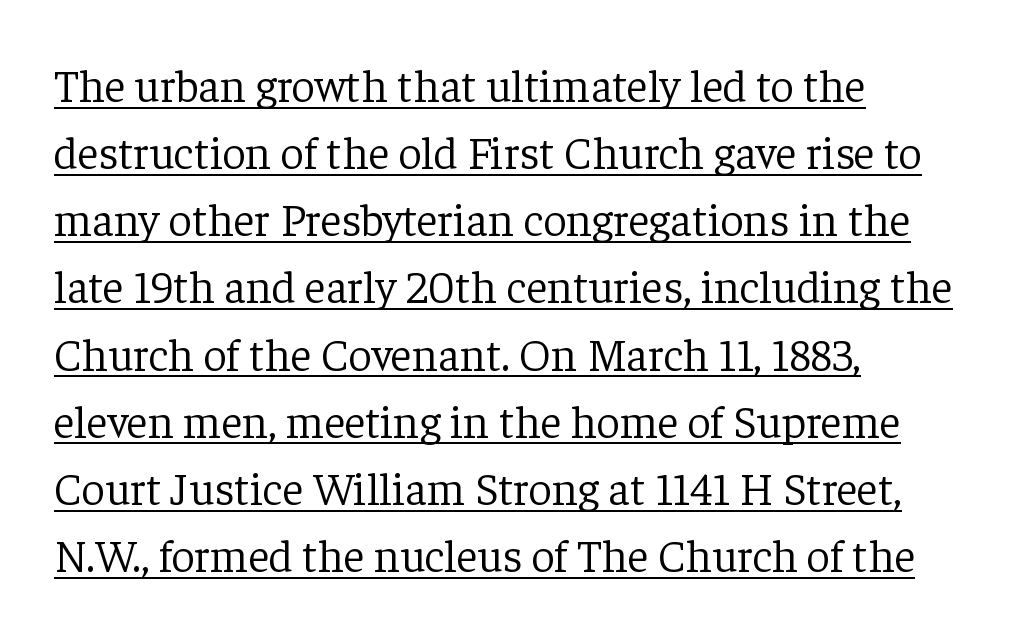
{"serif": "yes", "italic": "no", "bold": "no", "weight": "light", "width": "normal", "stroke_contrast": "low", "x_height": "medium", "monospaced": "no", "underline": "yes", "align": "left", "line_spacing": "normal", "line_spacing_ratio": 1.46, "letter_spacing": "normal", "letter_spacing_em": 0.0, "glyph_px": 46}
